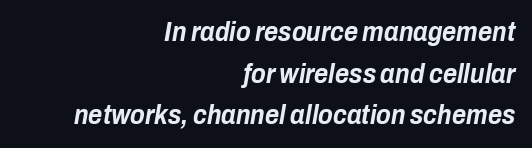
{"italic": "yes", "lean": "right", "slant_degrees": 10, "bold": "yes", "underline": "no", "align": "right", "line_spacing": "normal", "line_spacing_ratio": 1.54, "letter_spacing": "normal", "letter_spacing_em": 0.0, "glyph_px": 27}
